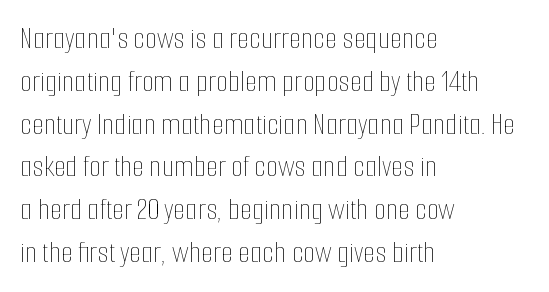
{"italic": "no", "bold": "no", "weight": "thin", "width": "condensed", "stroke_contrast": "low", "x_height": "medium", "monospaced": "no", "underline": "no", "align": "left", "line_spacing": "normal", "line_spacing_ratio": 1.38, "letter_spacing": "normal", "letter_spacing_em": 0.0, "glyph_px": 31}
